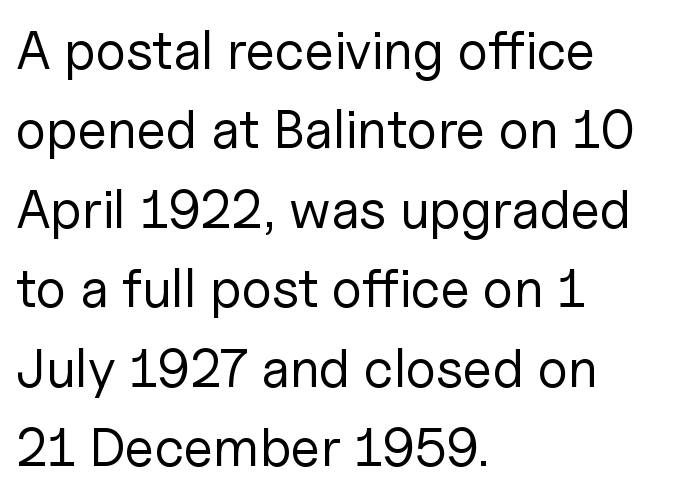
The image shows 54 px regular-weight sans-serif type, upright; set left-aligned, normal line spacing (1.47x), normal letter spacing, not underlined; low stroke contrast and a medium x-height.
